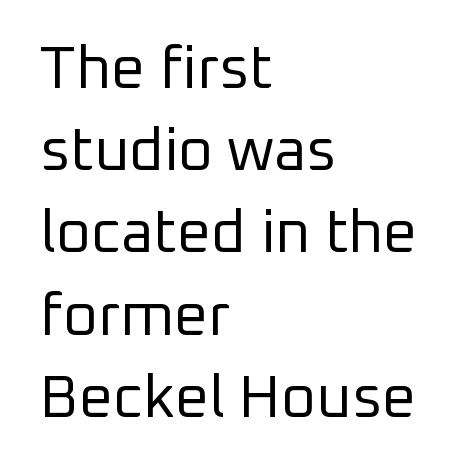
{"serif": "no", "italic": "no", "bold": "no", "weight": "regular", "width": "normal", "stroke_contrast": "low", "x_height": "medium", "monospaced": "no", "underline": "no", "align": "left", "line_spacing": "normal", "line_spacing_ratio": 1.37, "letter_spacing": "normal", "letter_spacing_em": 0.0, "glyph_px": 60}
